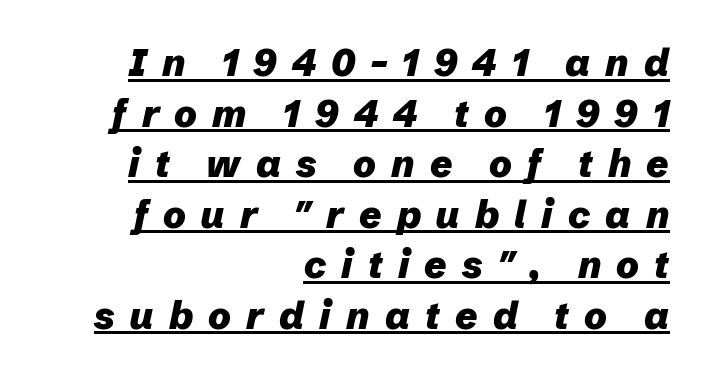
Q: Is the text bold? A: Yes.
Q: Is the text italic (slanted)? A: Yes, it leans right by about 12 degrees.
Q: Is the text underlined? A: Yes.
Q: How is the paragraph aligned? A: Right-aligned.
Q: Is the spacing between letters normal or unusually wide? A: Unusually wide.
Q: Is the spacing between lines tight, normal or loose? A: Normal.
Q: Width (condensed, normal, or wide)? A: Normal.
Q: Stroke contrast? A: Low.
Q: x-height? A: Medium.
Q: Monospaced? A: No.
